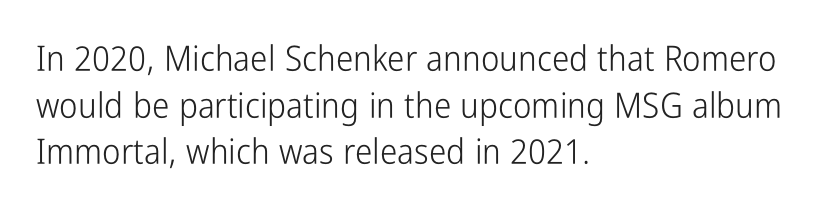
The image shows 35 px light, condensed sans-serif type, upright; set left-aligned, normal line spacing (1.33x), normal letter spacing, not underlined; low stroke contrast and a medium x-height.
